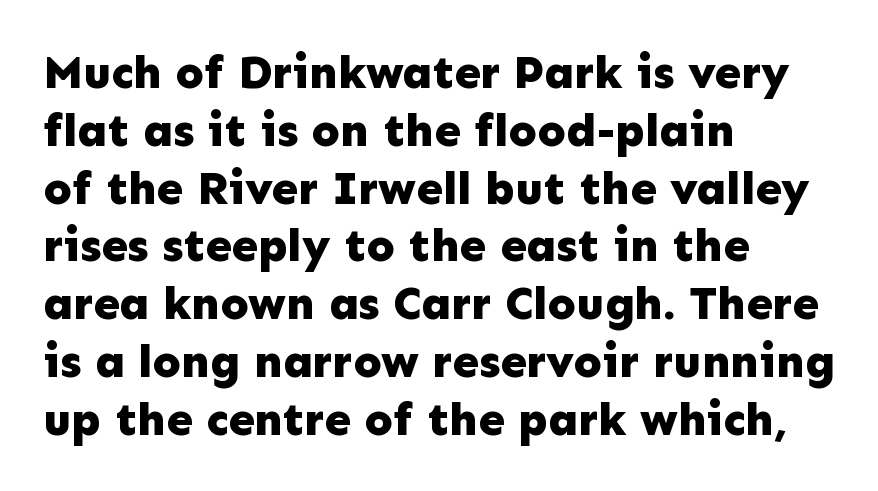
The image shows 47 px bold sans-serif type, upright; set left-aligned, line spacing 1.23x, normal letter spacing, not underlined; low stroke contrast and a medium x-height.
